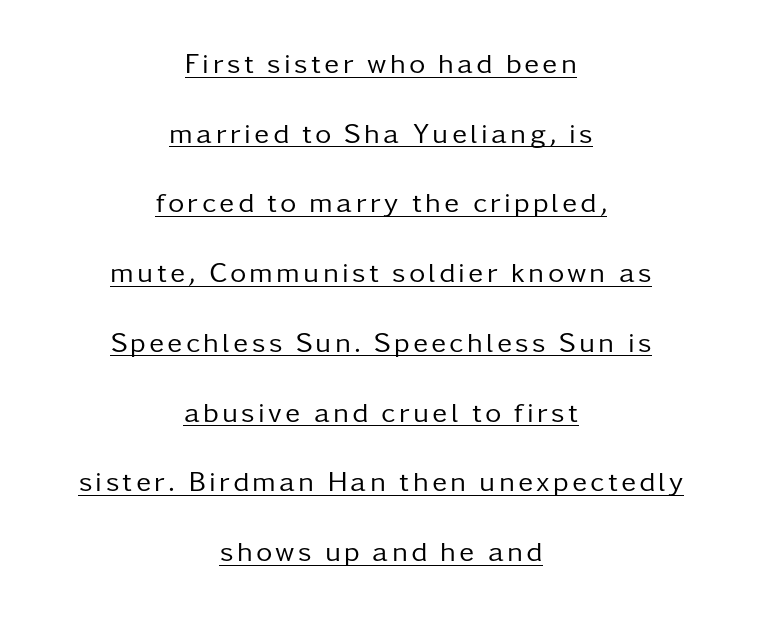
Q: Is the text bold? A: No.
Q: Is the text italic (slanted)? A: No, it is upright.
Q: Is the typeface a serif or a sans-serif typeface? A: Sans-serif.
Q: Is the text underlined? A: Yes.
Q: How is the paragraph aligned? A: Centered.
Q: Is the spacing between lines tight, normal or loose? A: Loose.
Q: Width (condensed, normal, or wide)? A: Normal.
Q: Stroke contrast? A: Low.
Q: x-height? A: Medium.
Q: Monospaced? A: No.
